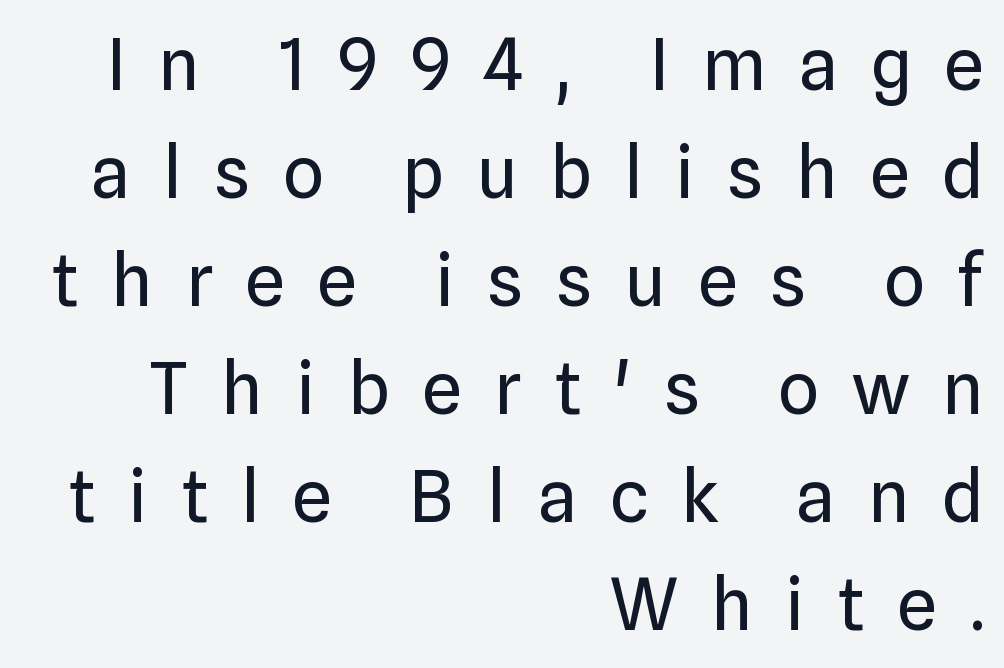
{"serif": "no", "italic": "no", "bold": "no", "weight": "regular", "width": "normal", "stroke_contrast": "low", "x_height": "medium", "monospaced": "no", "underline": "no", "align": "right", "line_spacing": "normal", "line_spacing_ratio": 1.5, "letter_spacing": "wide", "letter_spacing_em": 0.45, "glyph_px": 72}
